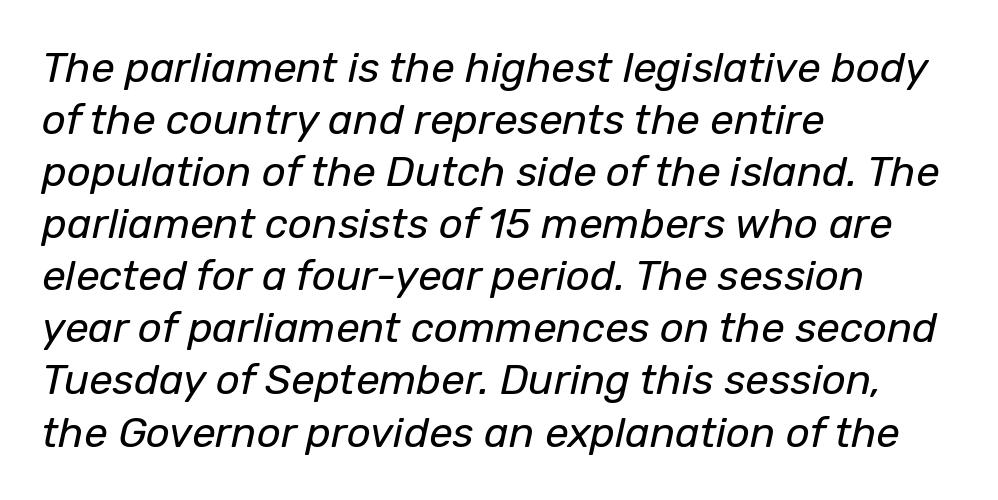
Default kerning and tracking; the words read as compact shapes. Posture: slanted. This sample has the flowing, uneven cadence of proportional lettering. Is this a heavy cut? Hardly; it is regular or lighter.
